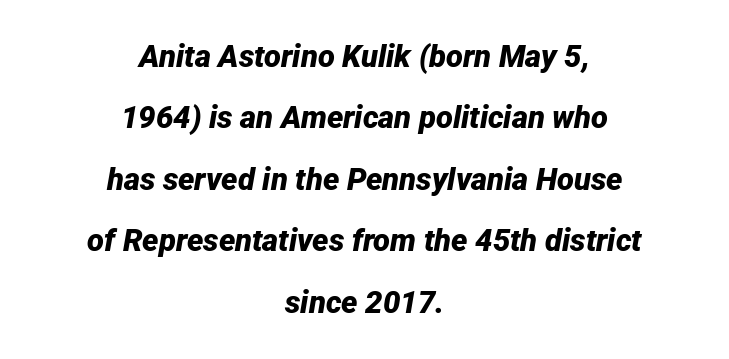
It's the slanting kind of type. Tracking here is standard; glyphs follow each other at the usual distance. If you measured baseline to baseline, you'd find a long distance. Heavy-handed strokes throughout: this text is bold. Descenders are the only things crossing below the line. The setting favours the middle, as headings and verse often do.
